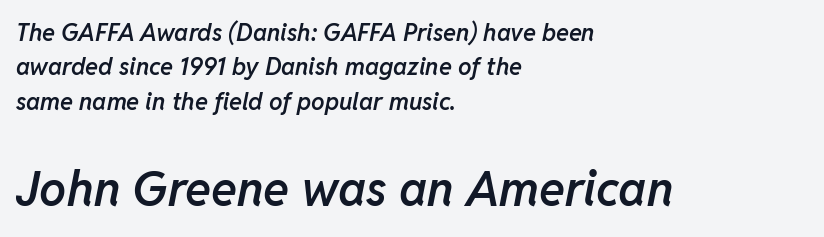
{"italic": "yes", "lean": "right", "slant_degrees": 11, "bold": "semi", "weight": "semibold", "width": "normal", "stroke_contrast": "low", "x_height": "medium", "monospaced": "no", "underline": "no", "align": "left", "line_spacing": "normal", "line_spacing_ratio": 1.43, "letter_spacing": "normal", "letter_spacing_em": 0.0, "larger_block": "second", "size_ratio": 2.0, "glyph_px": 48}
